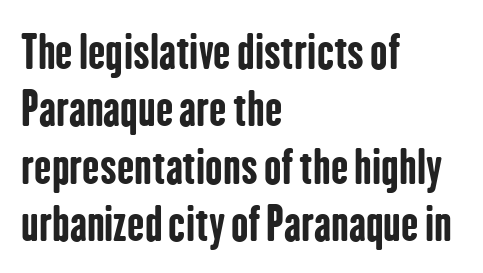
The gap between lines stays unmarked. Do the letters lean? They stand straight. Looks like regular typesetting: each glyph gets only the width it needs. The passage is arranged the way most books set body copy — flush left. Line spacing here is normal. The glyphs have the mass of a bold cut.
